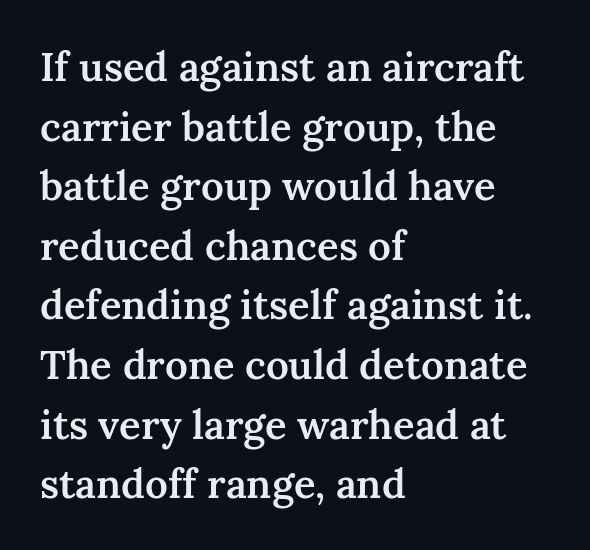
The image shows 40 px semibold serif type, upright; set left-aligned, normal line spacing (1.49x), normal letter spacing, not underlined; medium stroke contrast and a medium x-height.
